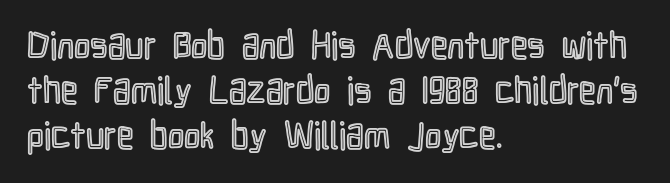
The image shows 37 px condensed type, upright; set left-aligned, line spacing 1.22x, normal letter spacing, not underlined; a medium x-height.
